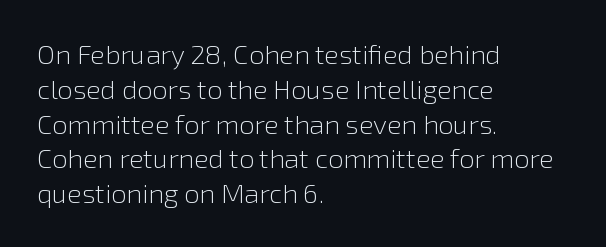
This sample keeps an unexceptional amount of space between lines. Characters remain perfectly vertical along every line. The gap between lines stays unmarked. Is this a heavy cut? Hardly; it is regular or lighter.
